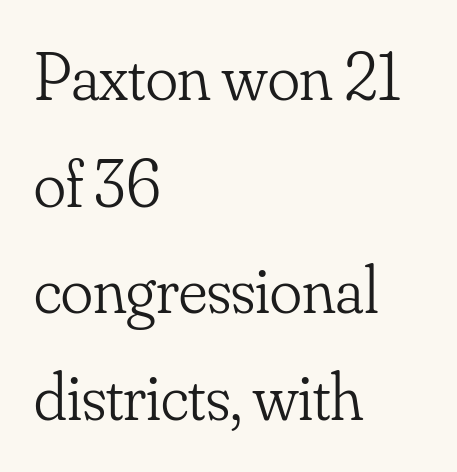
The image shows 67 px light serif type, upright; set left-aligned, normal line spacing (1.59x), normal letter spacing, not underlined; low stroke contrast and a small x-height.
